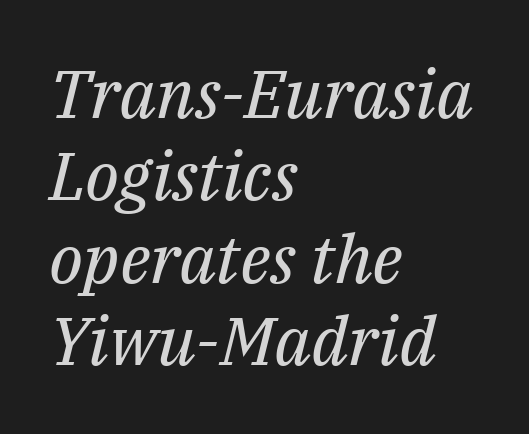
Q: Is the text bold? A: No.
Q: Is the text italic (slanted)? A: Yes, it leans right by about 14 degrees.
Q: Is the typeface a serif or a sans-serif typeface? A: Serif.
Q: Is the text underlined? A: No.
Q: How is the paragraph aligned? A: Left-aligned.
Q: Is the spacing between letters normal or unusually wide? A: Normal.
Q: Width (condensed, normal, or wide)? A: Normal.
Q: Stroke contrast? A: Medium.
Q: x-height? A: Medium.
Q: Monospaced? A: No.
